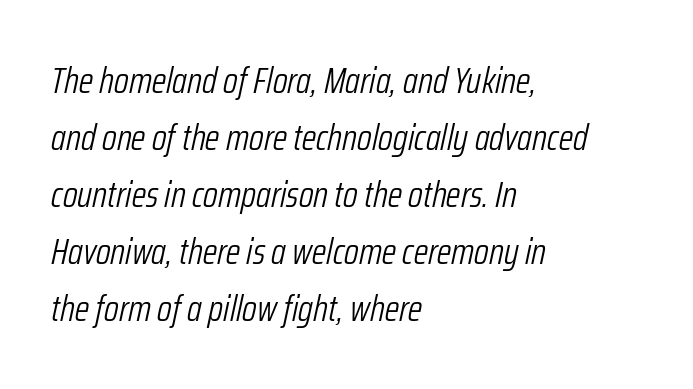
Q: Is the text bold? A: No.
Q: Is the text italic (slanted)? A: Yes, it leans right by about 12 degrees.
Q: Is the text underlined? A: No.
Q: How is the paragraph aligned? A: Left-aligned.
Q: Is the spacing between letters normal or unusually wide? A: Normal.
Q: Is the spacing between lines tight, normal or loose? A: Normal.
Q: Width (condensed, normal, or wide)? A: Condensed.
Q: Stroke contrast? A: Low.
Q: x-height? A: Medium.
Q: Monospaced? A: No.
